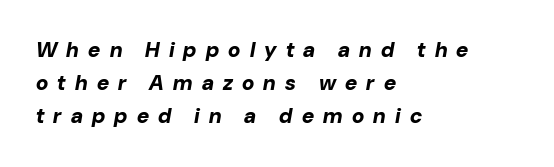
{"italic": "yes", "lean": "right", "slant_degrees": 10, "bold": "yes", "underline": "no", "align": "left", "line_spacing": "normal", "line_spacing_ratio": 1.58, "letter_spacing": "wide", "letter_spacing_em": 0.44, "glyph_px": 21}
